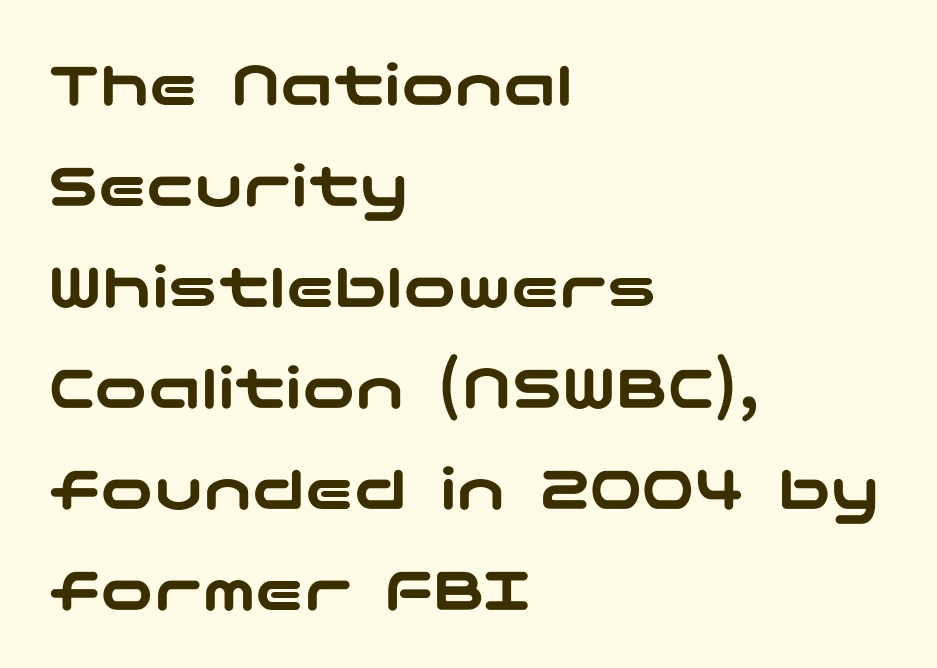
Bare-footed words on every line. Does extra space separate the letters? No, they use regular spacing. No italicization has been applied; the sample stays upright. Look at the bottom of the vertical strokes: they stop flat, with no serifs. All the whitespace from short lines collects on the right.
